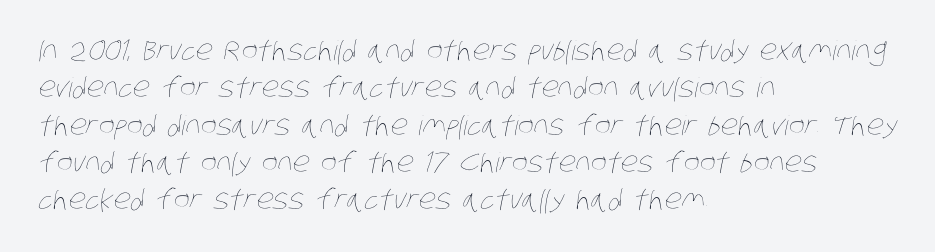
Q: Is the text bold? A: No.
Q: Is the text underlined? A: No.
Q: How is the paragraph aligned? A: Left-aligned.
Q: Is the spacing between letters normal or unusually wide? A: Normal.
Q: Is the spacing between lines tight, normal or loose? A: Normal.
